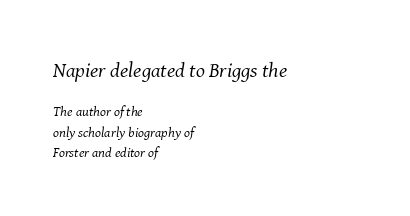
Check under the words: just untouched page. This is not heavy type; no bold has been used. The letterforms sit shoulder to shoulder at normal distance. The passage is arranged the way most books set body copy — flush left. Successive baselines arrive at the customary interval.
